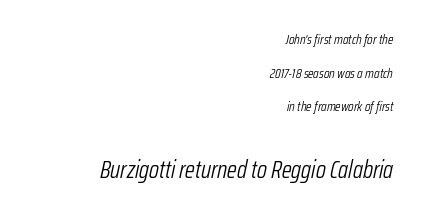
Leading: increased. Typeset ragged left — the right edge is the straight one. The axis of the letterforms is tilted away from vertical. Letter spacing: default.
